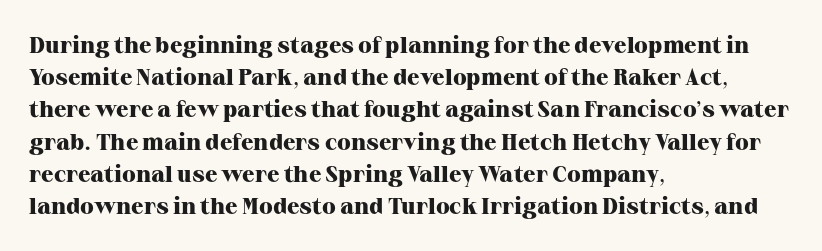
Teacher's note: observe the even left margin — that is flush-left alignment. Tracking here is standard; glyphs follow each other at the usual distance. Horizontal bands of white between lines are of average thickness. Is the type bold? Yes — the strokes are clearly thick and heavy. This is the regular roman posture of the typeface.
